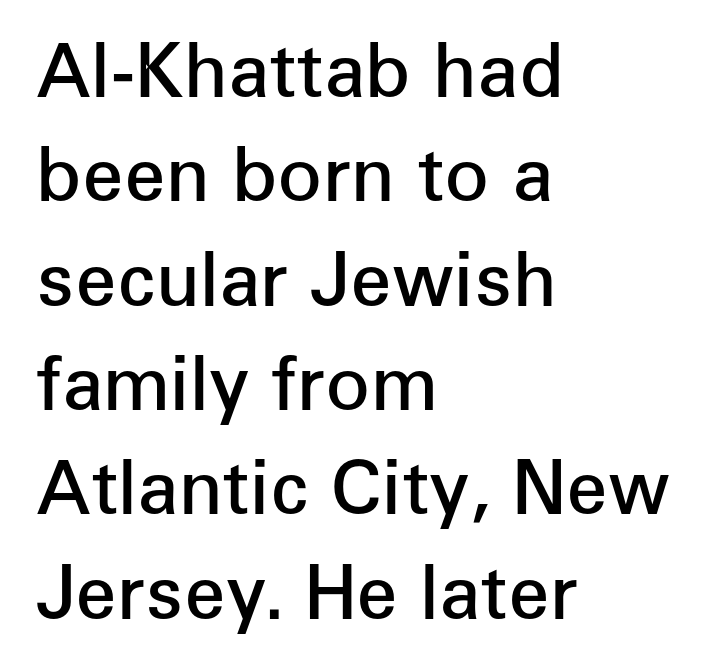
Q: Is the text bold? A: Semi-bold.
Q: Is the text italic (slanted)? A: No, it is upright.
Q: Is the typeface a serif or a sans-serif typeface? A: Sans-serif.
Q: Is the text underlined? A: No.
Q: How is the paragraph aligned? A: Left-aligned.
Q: Is the spacing between letters normal or unusually wide? A: Normal.
Q: Is the spacing between lines tight, normal or loose? A: Normal.
Q: Width (condensed, normal, or wide)? A: Normal.
Q: Stroke contrast? A: Low.
Q: x-height? A: Medium.
Q: Monospaced? A: No.
